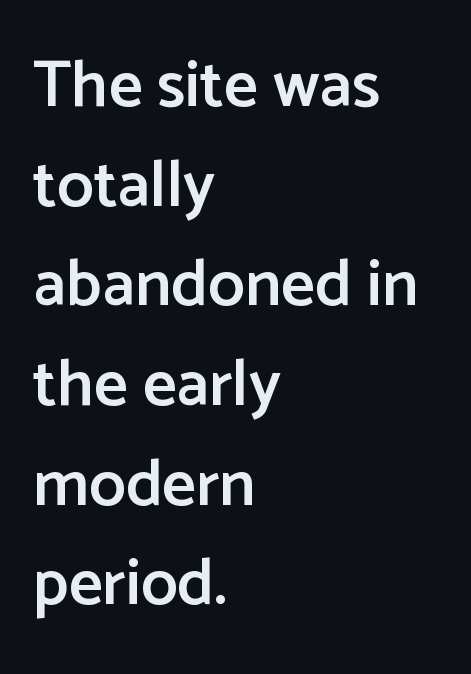
This rendering uses left alignment, leaving the right contour irregular. The face used here is proportionally spaced, like ordinary book or web type. A typesetter would mark this as roman, not italic. Short note: letters normally spaced.
